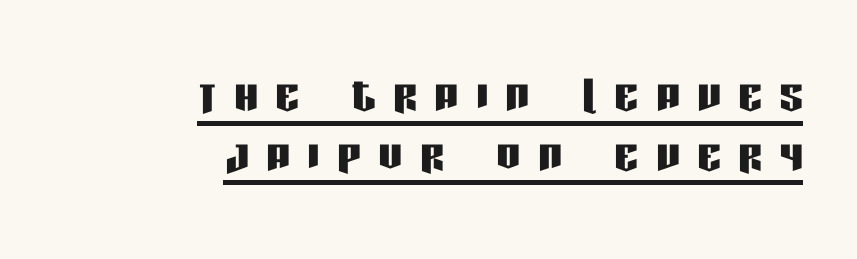
Unlike a traditional serif, this face leaves its strokes unadorned. Is there any slant? The stems are plumb. The designer dialed line spacing down below the default. Looks like regular typesetting: each glyph gets only the width it needs. The passage shown is underscored from start to finish. One-word summary of the alignment: right.
